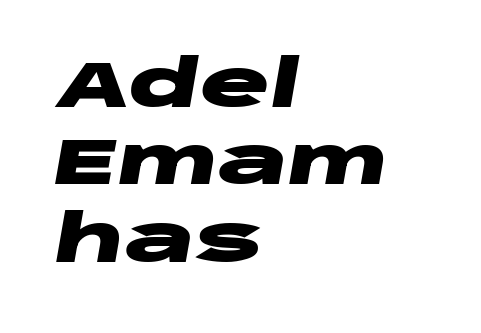
{"italic": "yes", "lean": "right", "slant_degrees": 10, "bold": "yes", "weight": "heavy", "width": "wide", "stroke_contrast": "low", "x_height": "large", "monospaced": "no", "underline": "no", "align": "left", "line_spacing_ratio": 1.19, "letter_spacing": "normal", "letter_spacing_em": 0.0, "glyph_px": 65}
